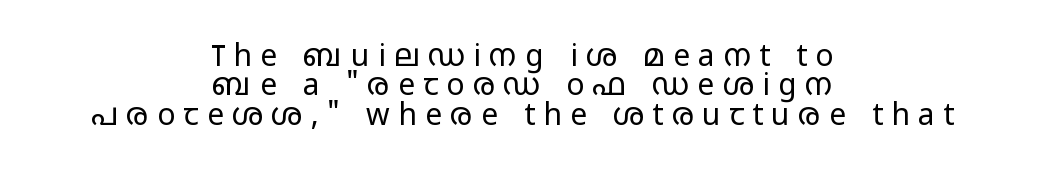
The font's upright variant was chosen for this text. Looks like regular typesetting: each glyph gets only the width it needs. Notice how the passage keeps no hard edge, just a central spine. Honestly, there is no underline to notice here at all. The glyphs in this specimen are sans serif.
